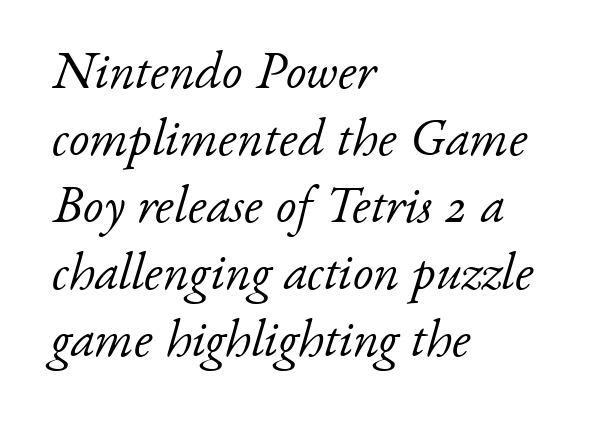
The text was rendered using a seriffed face with decorative stroke endings. Here the glyphs are tracked normally, forming tight word shapes. Each letter keeps its own natural width here, so spacing adapts to shape. The paragraph has a hard left edge and a soft right edge. Glance below the letters and you will spot only blank space.
